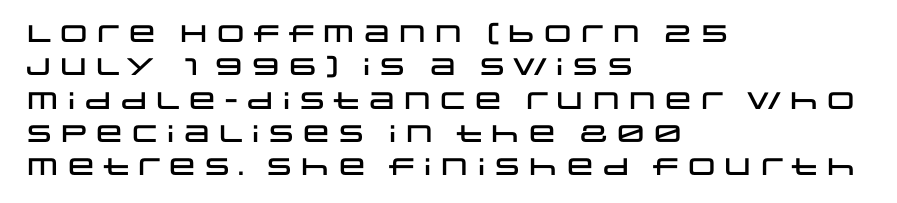
{"italic": "no", "underline": "no", "align": "left", "line_spacing": "normal", "line_spacing_ratio": 1.39, "letter_spacing": "normal", "letter_spacing_em": 0.0, "glyph_px": 24}
